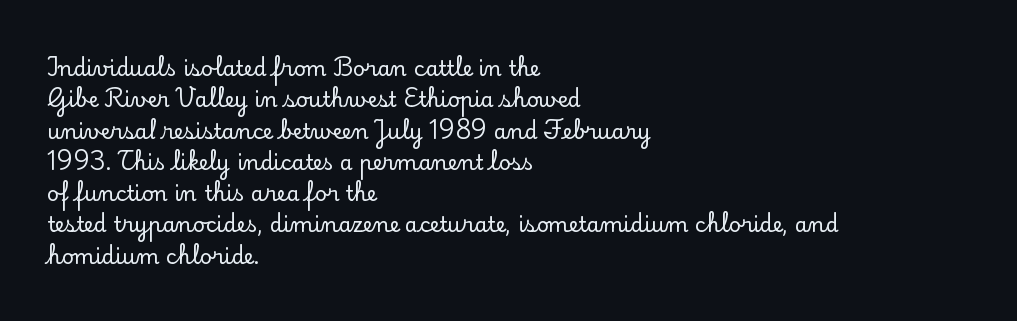
Q: Is the text italic (slanted)? A: No, it is upright.
Q: Is the text underlined? A: No.
Q: How is the paragraph aligned? A: Left-aligned.
Q: Is the spacing between letters normal or unusually wide? A: Normal.
Q: Is the spacing between lines tight, normal or loose? A: Normal.
